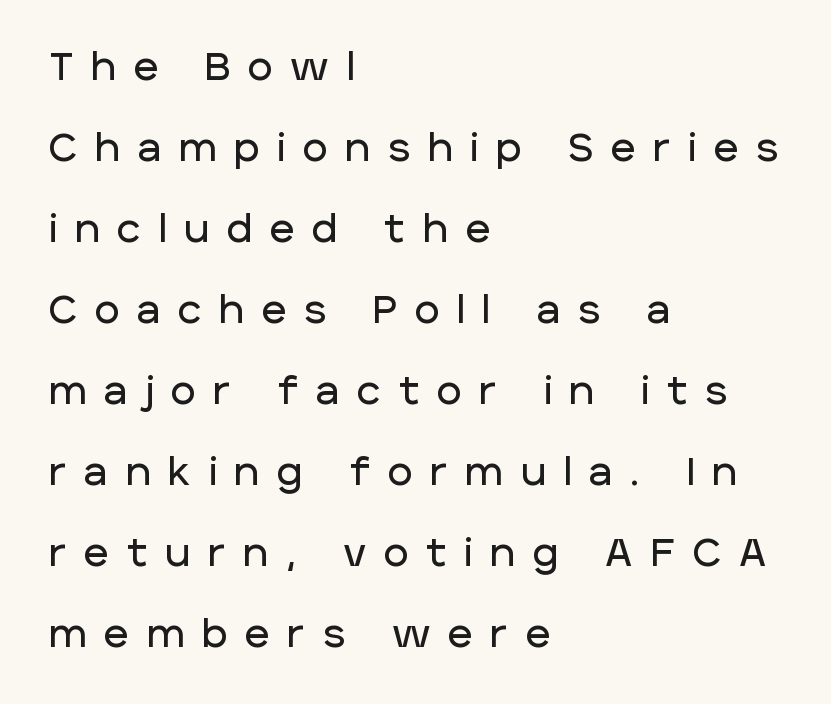
{"serif": "no", "italic": "no", "width": "normal", "stroke_contrast": "low", "x_height": "large", "monospaced": "no", "underline": "no", "align": "left", "line_spacing": "loose", "line_spacing_ratio": 2.13, "letter_spacing": "wide", "letter_spacing_em": 0.47, "glyph_px": 38}
